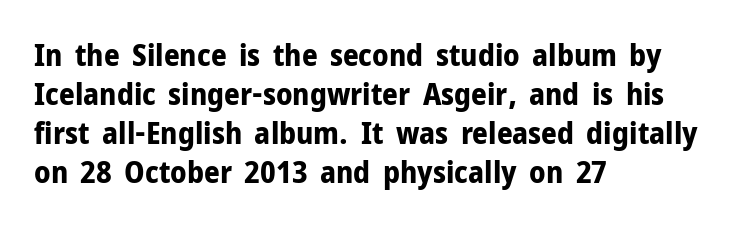
Quick note: interline space is typical. No feet cap the strokes, marking this as sans-serif type. The zone under the glyphs is completely vacant. I'd describe the lettering as bold — thick and assertive. Do the characters align in a grid? No, the font is proportional.
